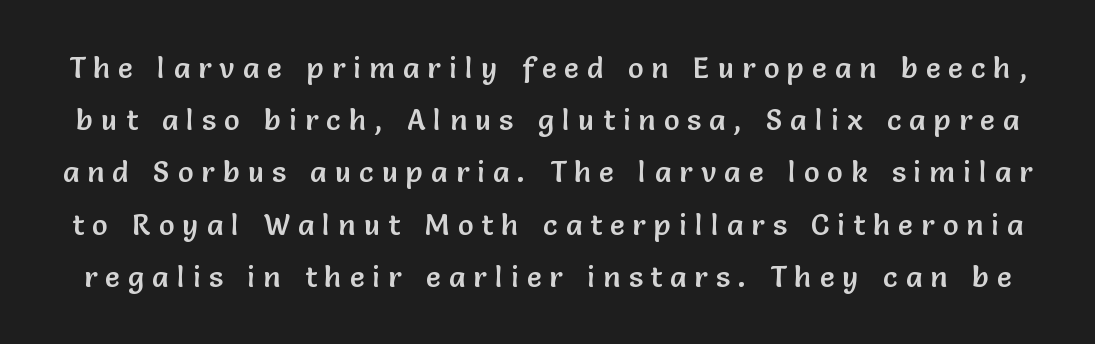
The image shows 29 px sans-serif type, upright; set line spacing 1.8x, unusually wide letter spacing (+0.29 em), not underlined; low stroke contrast and a medium x-height.
